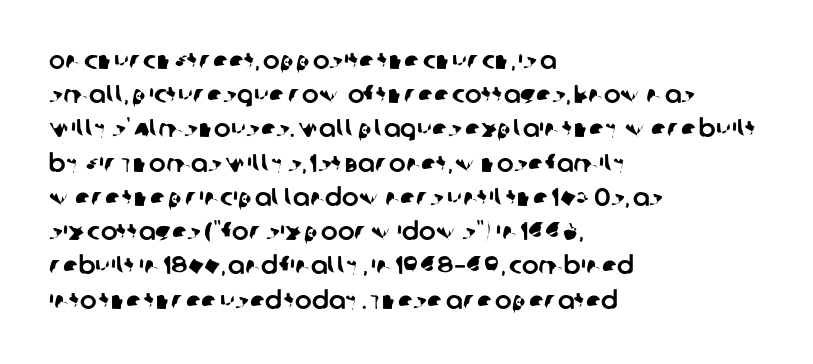
The paragraph has a hard left edge and a soft right edge. The glyphs are unaccompanied by any horizontal stroke below them. You could call the tracking neutral — neither tight nor loose. Vertical spacing — default.
